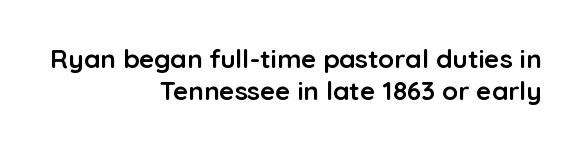
Q: Is the text bold? A: Yes.
Q: Is the text italic (slanted)? A: No, it is upright.
Q: Is the text underlined? A: No.
Q: How is the paragraph aligned? A: Right-aligned.
Q: Is the spacing between letters normal or unusually wide? A: Normal.
